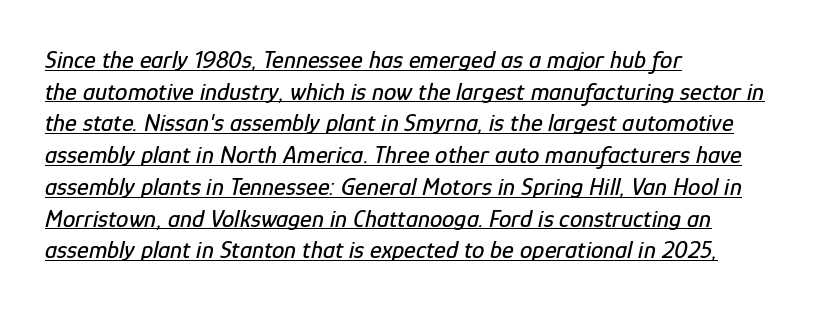
Decoration check: the copy is underlined. You can tell it's italic because the verticals aren't actually vertical. In terms of leading, this rendering sits right in the middle. This rendering leaves character spacing at its baseline value. Horizontally, the lines are justified to the leading edge only.
